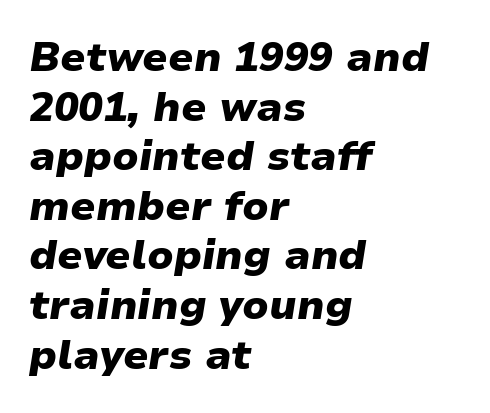
The image shows 41 px heavy type, italic (leaning right); set left-aligned, line spacing 1.21x, normal letter spacing, not underlined; low stroke contrast and a medium x-height.
